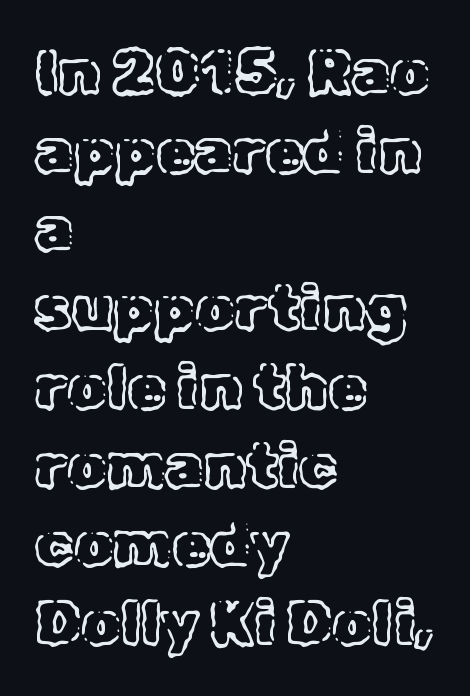
Q: Is the text italic (slanted)? A: No, it is upright.
Q: Is the text underlined? A: No.
Q: How is the paragraph aligned? A: Left-aligned.
Q: Is the spacing between letters normal or unusually wide? A: Normal.
Q: Is the spacing between lines tight, normal or loose? A: Normal.
Q: Width (condensed, normal, or wide)? A: Normal.
Q: x-height? A: Medium.
Q: Monospaced? A: No.
